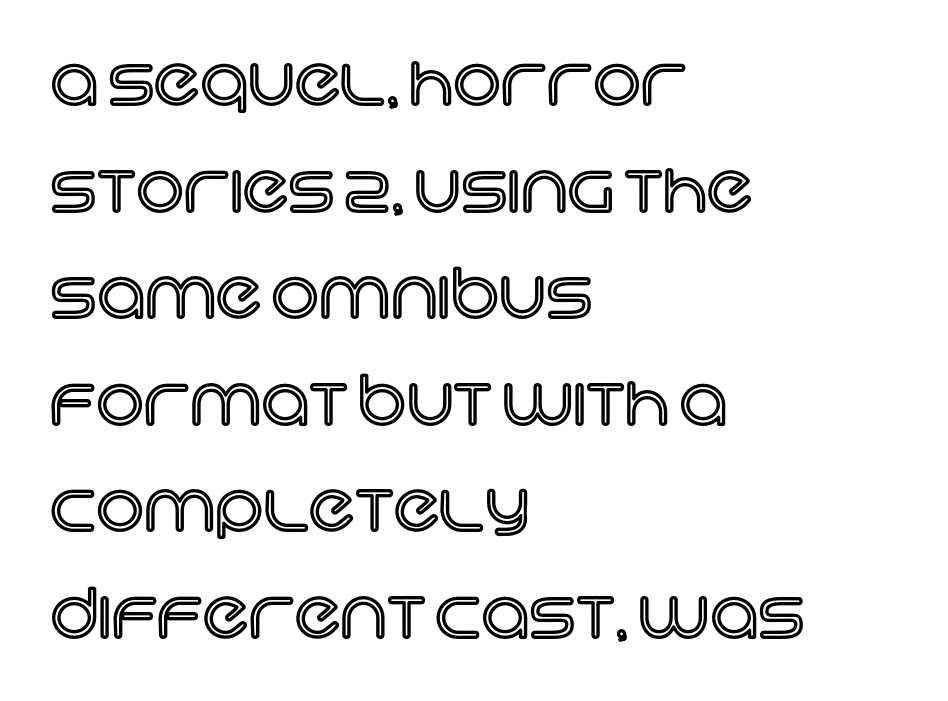
{"italic": "no", "width": "normal", "x_height": "large", "monospaced": "no", "underline": "no", "align": "left", "line_spacing": "normal", "line_spacing_ratio": 1.59, "letter_spacing": "normal", "letter_spacing_em": 0.0, "glyph_px": 67}
